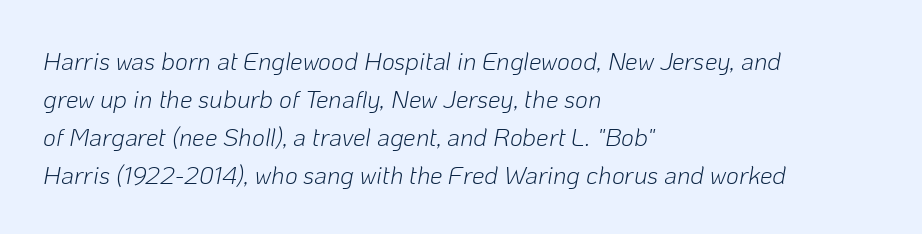
Q: Is the text bold? A: No.
Q: Is the text italic (slanted)? A: Yes, it leans right by about 10 degrees.
Q: Is the text underlined? A: No.
Q: How is the paragraph aligned? A: Left-aligned.
Q: Is the spacing between letters normal or unusually wide? A: Normal.
Q: Is the spacing between lines tight, normal or loose? A: Normal.
